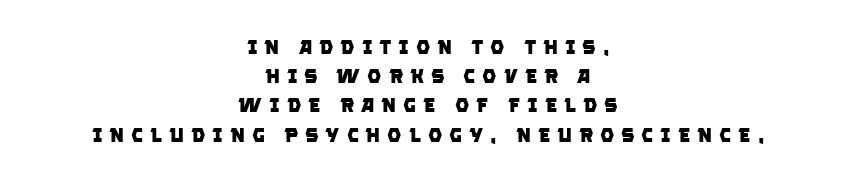
In terms of letterspacing, this is a distinctly airy, spread setting. This rendering uses center alignment, leaving both contours irregular but symmetric. A dark, heavy texture on the line: the type is bold. Quick note: underline off. Regular leading.
